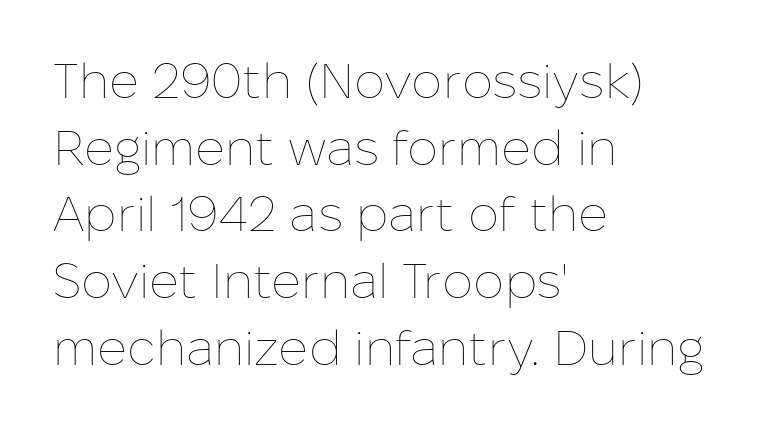
Q: Is the text bold? A: No.
Q: Is the text italic (slanted)? A: No, it is upright.
Q: Is the text underlined? A: No.
Q: How is the paragraph aligned? A: Left-aligned.
Q: Is the spacing between letters normal or unusually wide? A: Normal.
Q: Is the spacing between lines tight, normal or loose? A: Normal.
Q: Width (condensed, normal, or wide)? A: Normal.
Q: Stroke contrast? A: Low.
Q: x-height? A: Medium.
Q: Monospaced? A: No.
